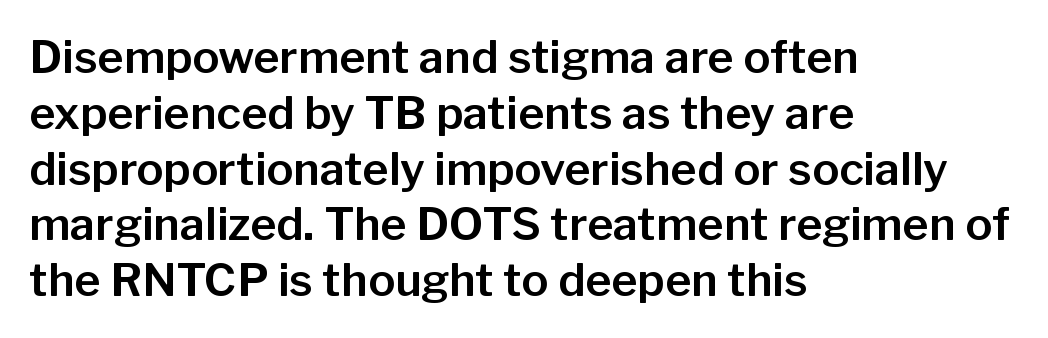
{"serif": "no", "italic": "no", "width": "normal", "stroke_contrast": "low", "x_height": "medium", "monospaced": "no", "underline": "no", "align": "left", "line_spacing_ratio": 1.24, "letter_spacing": "normal", "letter_spacing_em": 0.0, "glyph_px": 45}
